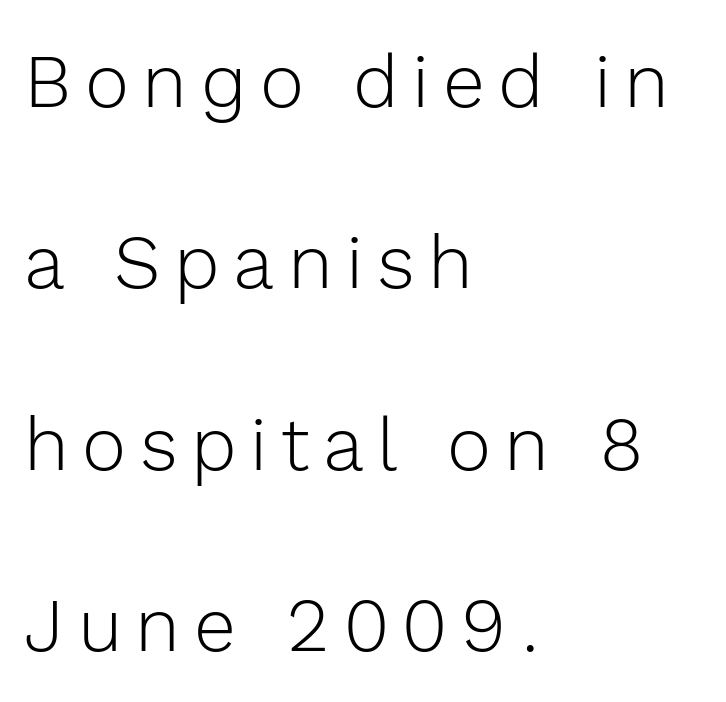
Each new line begins a long way beneath the previous one. The area under the type is left untouched. The typesetter chose a ragged-right arrangement here. Spacing verdict: proportional, widths tailored to each character.
